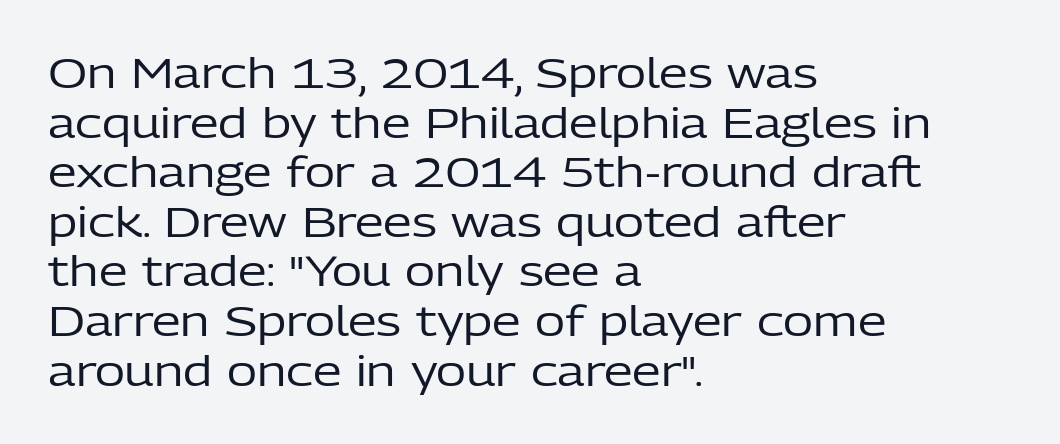
Q: Is the text bold? A: No.
Q: Is the text italic (slanted)? A: No, it is upright.
Q: Is the typeface a serif or a sans-serif typeface? A: Sans-serif.
Q: Is the text underlined? A: No.
Q: How is the paragraph aligned? A: Left-aligned.
Q: Is the spacing between letters normal or unusually wide? A: Normal.
Q: Width (condensed, normal, or wide)? A: Normal.
Q: Stroke contrast? A: Low.
Q: x-height? A: Medium.
Q: Monospaced? A: No.
